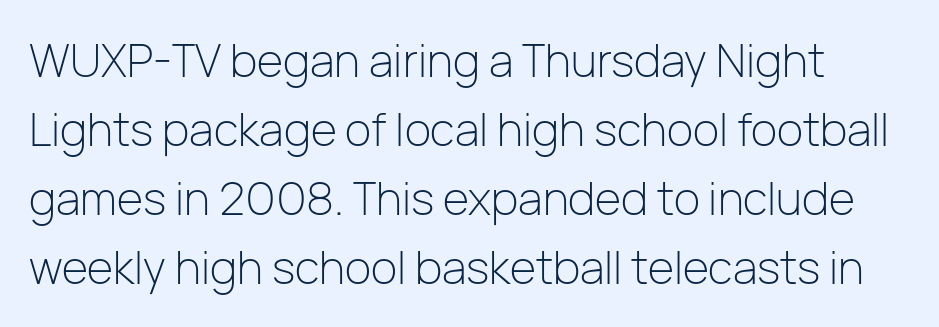
This is sans-serif lettering, the kind often seen on screens and signage. A typesetter would call this proportional, since set widths differ per character. The weight would be labelled regular, book, light, or lighter still. Honestly, there is no underline to notice here at all. This rendering leaves character spacing at its baseline value.
